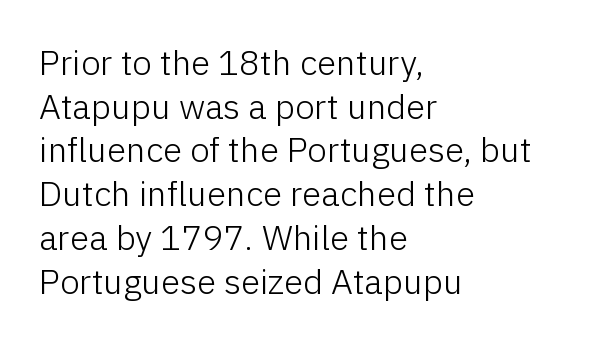
Q: Is the text bold? A: No.
Q: Is the text italic (slanted)? A: No, it is upright.
Q: Is the typeface a serif or a sans-serif typeface? A: Sans-serif.
Q: Is the text underlined? A: No.
Q: How is the paragraph aligned? A: Left-aligned.
Q: Is the spacing between letters normal or unusually wide? A: Normal.
Q: Is the spacing between lines tight, normal or loose? A: Normal.
Q: Width (condensed, normal, or wide)? A: Normal.
Q: Stroke contrast? A: Low.
Q: x-height? A: Medium.
Q: Monospaced? A: No.
